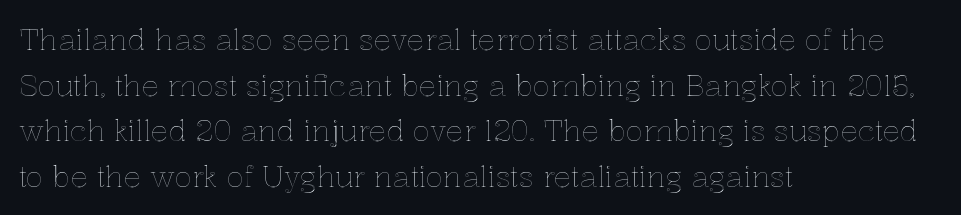
{"italic": "no", "width": "normal", "x_height": "medium", "monospaced": "no", "underline": "no", "align": "left", "line_spacing": "normal", "line_spacing_ratio": 1.57, "letter_spacing": "normal", "letter_spacing_em": 0.0, "glyph_px": 29}
